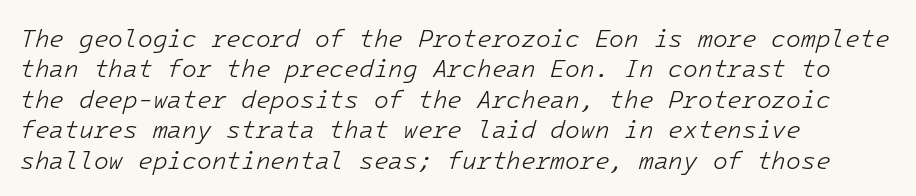
Q: Is the text bold? A: No.
Q: Is the text italic (slanted)? A: Yes, it leans right by about 16 degrees.
Q: Is the text underlined? A: No.
Q: How is the paragraph aligned? A: Left-aligned.
Q: Is the spacing between letters normal or unusually wide? A: Normal.
Q: Is the spacing between lines tight, normal or loose? A: Normal.
